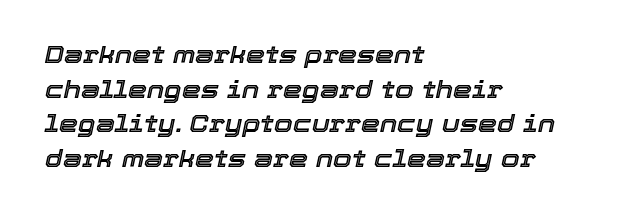
Q: Is the text italic (slanted)? A: Yes, it leans right by about 12 degrees.
Q: Is the text underlined? A: No.
Q: How is the paragraph aligned? A: Left-aligned.
Q: Is the spacing between letters normal or unusually wide? A: Normal.
Q: Is the spacing between lines tight, normal or loose? A: Normal.
